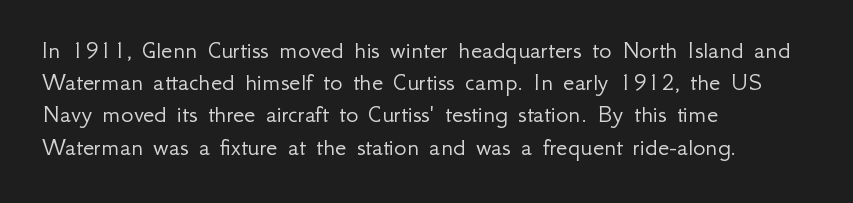
{"italic": "no", "bold": "no", "underline": "no", "align": "left", "line_spacing_ratio": 1.24, "letter_spacing": "normal", "letter_spacing_em": 0.0, "glyph_px": 26}
